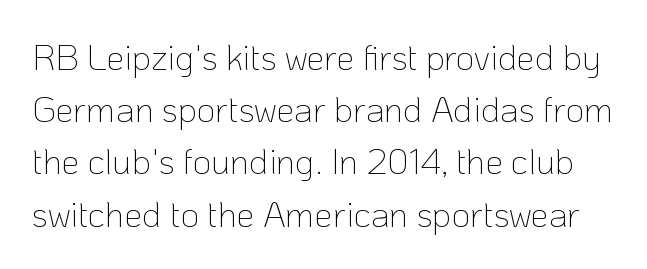
{"serif": "no", "italic": "no", "bold": "no", "weight": "thin", "width": "normal", "stroke_contrast": "low", "x_height": "medium", "monospaced": "no", "underline": "no", "line_spacing": "normal", "line_spacing_ratio": 1.45, "letter_spacing": "normal", "letter_spacing_em": 0.0, "glyph_px": 36}
